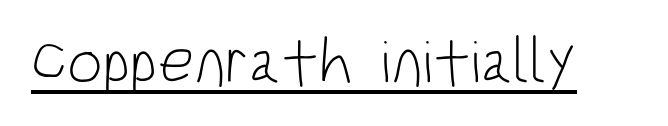
A typesetter would mark this as roman, not italic. Underlining? Definitely there. The typeface has the unassuming heft of standard copy or less. The passage shown is typeset with a sans-serif family. The gaps between neighbouring characters are ordinary and unremarkable. A typesetter would call this proportional, since set widths differ per character.
